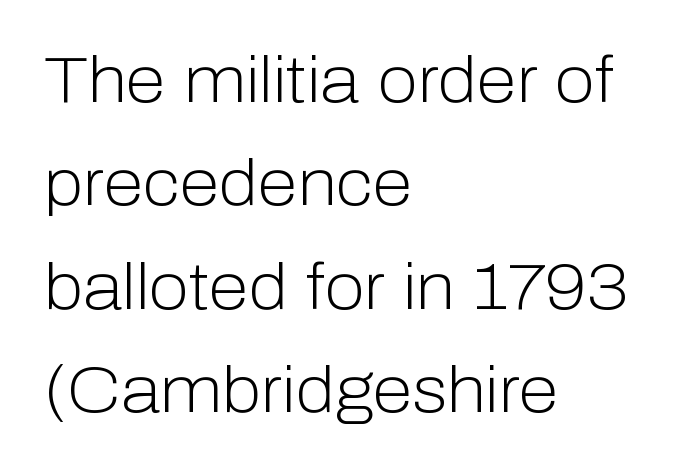
Q: Is the text bold? A: No.
Q: Is the text italic (slanted)? A: No, it is upright.
Q: Is the typeface a serif or a sans-serif typeface? A: Sans-serif.
Q: Is the text underlined? A: No.
Q: How is the paragraph aligned? A: Left-aligned.
Q: Is the spacing between letters normal or unusually wide? A: Normal.
Q: Is the spacing between lines tight, normal or loose? A: Normal.
Q: Width (condensed, normal, or wide)? A: Normal.
Q: Stroke contrast? A: Low.
Q: x-height? A: Medium.
Q: Monospaced? A: No.
